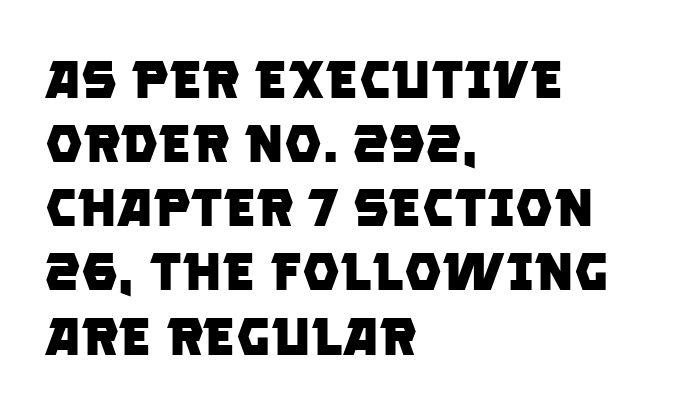
{"serif": "no", "bold": "yes", "weight": "heavy", "width": "normal", "stroke_contrast": "low", "x_height": "large", "monospaced": "no", "underline": "no", "align": "left", "line_spacing_ratio": 1.21, "letter_spacing": "normal", "letter_spacing_em": 0.0, "glyph_px": 53}
